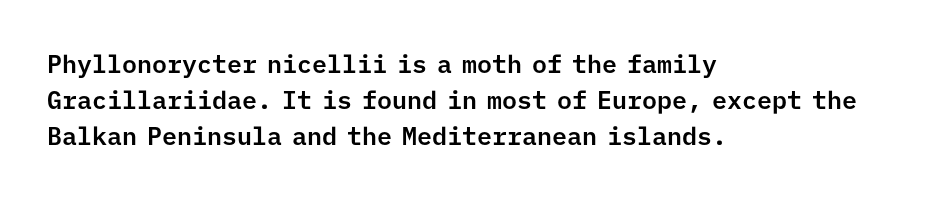
Q: Is the text italic (slanted)? A: No, it is upright.
Q: Is the text underlined? A: No.
Q: How is the paragraph aligned? A: Left-aligned.
Q: Is the spacing between letters normal or unusually wide? A: Normal.
Q: Is the spacing between lines tight, normal or loose? A: Normal.
